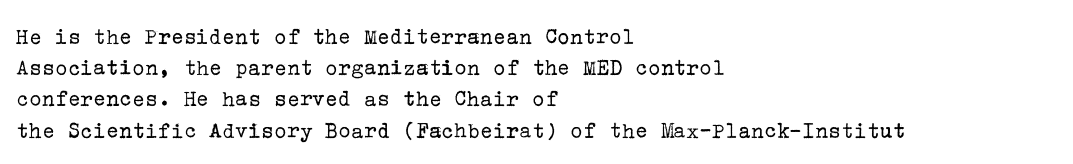
{"italic": "no", "bold": "no", "underline": "no", "align": "left", "line_spacing": "normal", "line_spacing_ratio": 1.3, "letter_spacing": "normal", "letter_spacing_em": 0.0, "glyph_px": 24}
